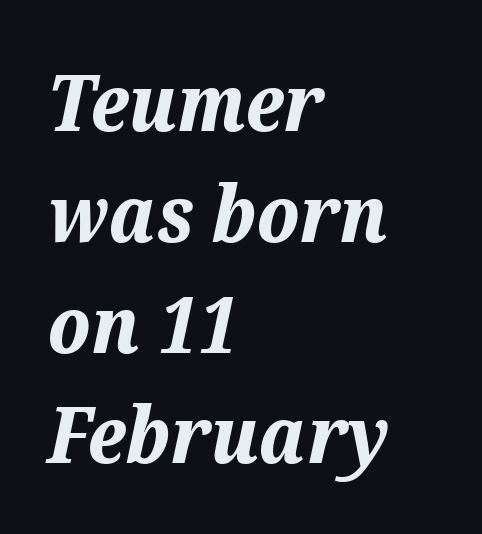
{"italic": "yes", "lean": "right", "slant_degrees": 12, "bold": "yes", "weight": "bold", "width": "normal", "stroke_contrast": "medium", "x_height": "medium", "monospaced": "no", "underline": "no", "align": "left", "line_spacing": "normal", "line_spacing_ratio": 1.42, "letter_spacing": "normal", "letter_spacing_em": 0.0, "glyph_px": 78}
